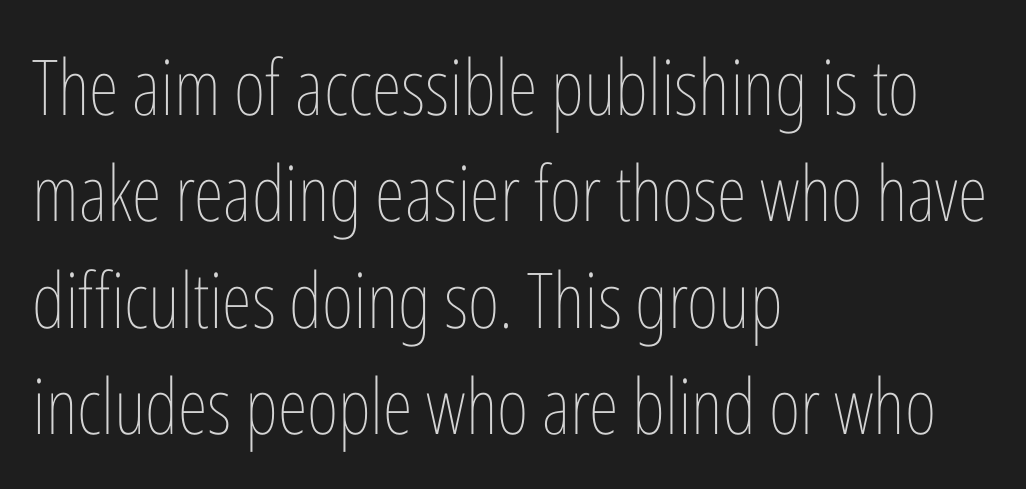
The image shows 77 px thin, condensed type, upright; set left-aligned, normal line spacing (1.38x), normal letter spacing, not underlined; low stroke contrast and a medium x-height.
